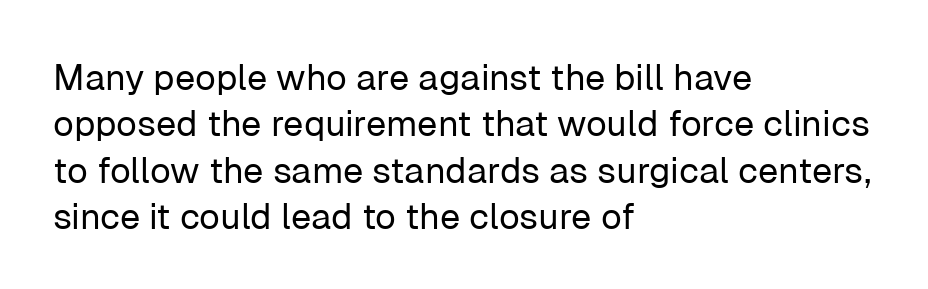
{"serif": "no", "italic": "no", "bold": "no", "weight": "regular", "width": "normal", "stroke_contrast": "low", "x_height": "medium", "monospaced": "no", "underline": "no", "align": "left", "line_spacing": "normal", "line_spacing_ratio": 1.29, "letter_spacing": "normal", "letter_spacing_em": 0.0, "glyph_px": 36}
